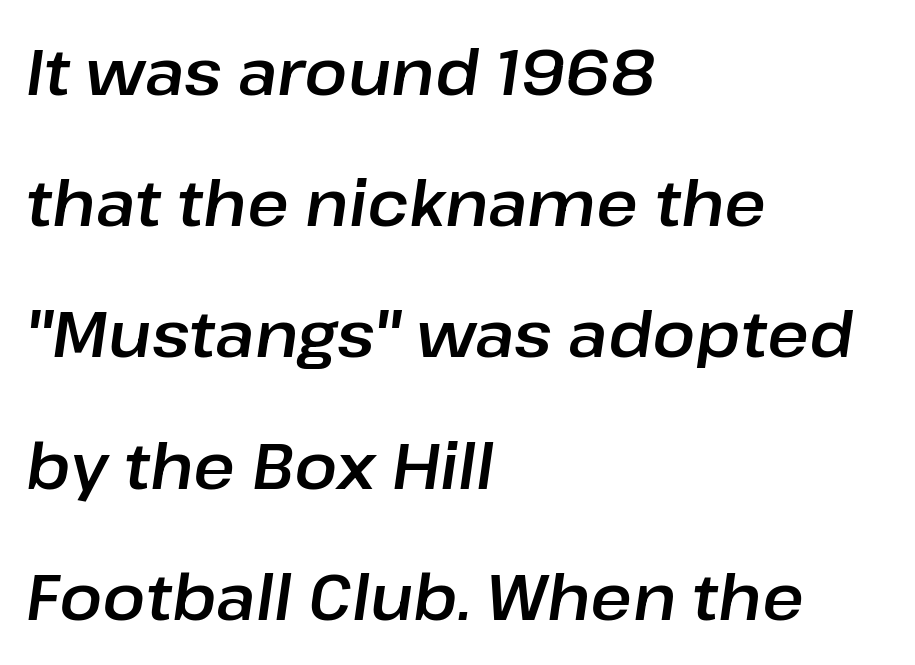
{"italic": "yes", "lean": "right", "slant_degrees": 8, "width": "normal", "stroke_contrast": "low", "x_height": "medium", "monospaced": "no", "underline": "no", "align": "left", "line_spacing": "loose", "line_spacing_ratio": 2.05, "letter_spacing": "normal", "letter_spacing_em": 0.0, "glyph_px": 64}
